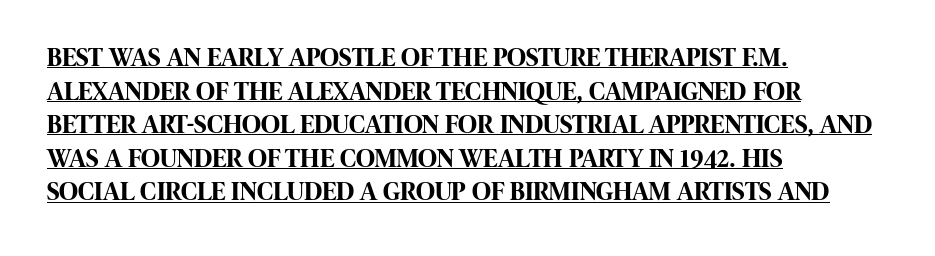
{"italic": "no", "bold": "yes", "underline": "yes", "align": "left", "line_spacing": "normal", "line_spacing_ratio": 1.29, "letter_spacing": "normal", "letter_spacing_em": 0.0, "glyph_px": 26}
